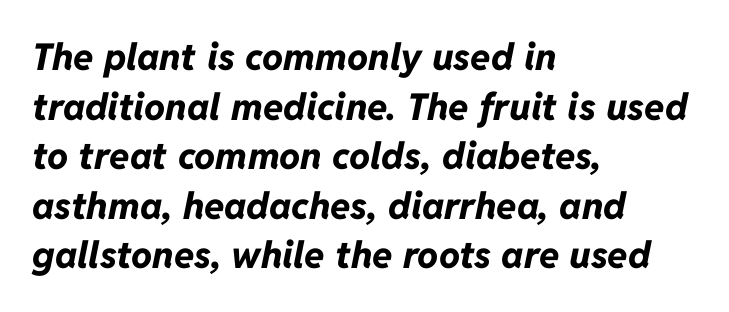
The image shows 37 px bold type, italic (leaning right); set left-aligned, normal line spacing (1.34x), normal letter spacing, not underlined; low stroke contrast and a medium x-height.
